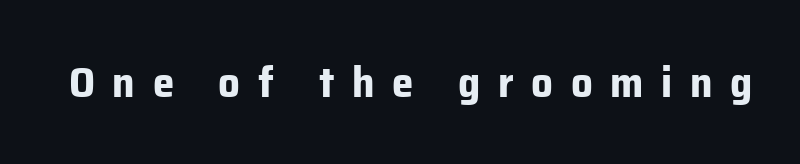
Q: Is the text bold? A: Yes.
Q: Is the text italic (slanted)? A: No, it is upright.
Q: Is the typeface a serif or a sans-serif typeface? A: Sans-serif.
Q: Is the text underlined? A: No.
Q: Is the spacing between letters normal or unusually wide? A: Unusually wide.
Q: Width (condensed, normal, or wide)? A: Normal.
Q: Stroke contrast? A: Low.
Q: x-height? A: Medium.
Q: Monospaced? A: No.
